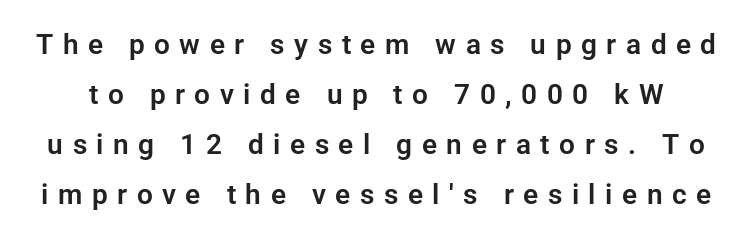
These lines are composed in type without serifs. Rendered with straight, roman letterforms. A typesetter would call this proportional, since set widths differ per character. The foot of each line stays bare and open. Short note: letters widely spaced.
